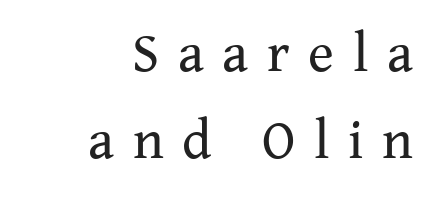
Look at the bottom of the vertical strokes: they flare into serifs here. Weight class: somewhere from thin through regular. You can tell it's not italic because the verticals are truly vertical. The gaps between neighbouring characters are conspicuously large.
